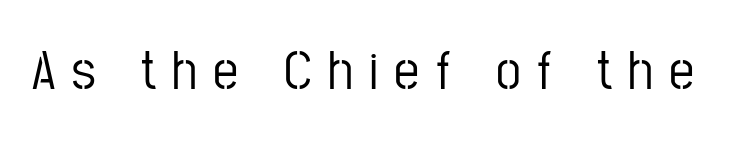
{"serif": "no", "italic": "no", "width": "condensed", "stroke_contrast": "low", "x_height": "medium", "monospaced": "no", "underline": "no", "letter_spacing": "wide", "letter_spacing_em": 0.29, "glyph_px": 56}
